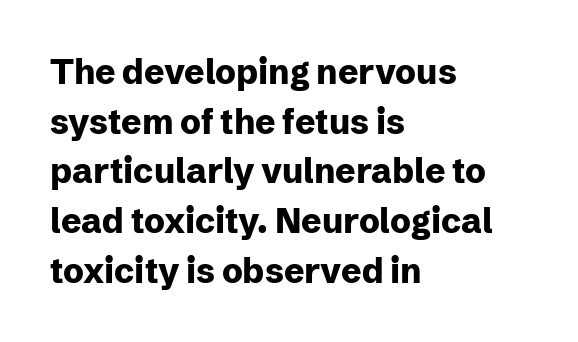
Q: Is the text bold? A: Yes.
Q: Is the text italic (slanted)? A: No, it is upright.
Q: Is the typeface a serif or a sans-serif typeface? A: Sans-serif.
Q: Is the text underlined? A: No.
Q: How is the paragraph aligned? A: Left-aligned.
Q: Is the spacing between letters normal or unusually wide? A: Normal.
Q: Is the spacing between lines tight, normal or loose? A: Normal.
Q: Width (condensed, normal, or wide)? A: Normal.
Q: Stroke contrast? A: Low.
Q: x-height? A: Medium.
Q: Monospaced? A: No.
